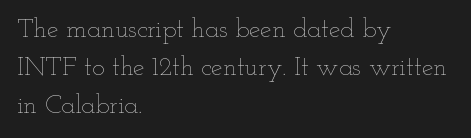
The image shows 26 px text type, upright; set left-aligned, normal line spacing (1.47x), normal letter spacing, not underlined.
